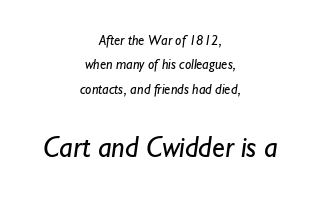
Q: Is the text bold? A: No.
Q: Is the typeface a serif or a sans-serif typeface? A: Sans-serif.
Q: Is the text underlined? A: No.
Q: How is the paragraph aligned? A: Centered.
Q: Is the spacing between letters normal or unusually wide? A: Normal.
Q: Which block of text is set in a larger size, the first (top) or the second (bottom)? A: The second (bottom) one.
Q: Width (condensed, normal, or wide)? A: Normal.
Q: Stroke contrast? A: Low.
Q: x-height? A: Small.
Q: Monospaced? A: No.
